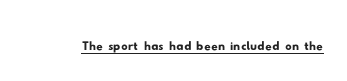
The image shows 32 px wide sans-serif type; set normal letter spacing, underlined; low stroke contrast and a small x-height.
